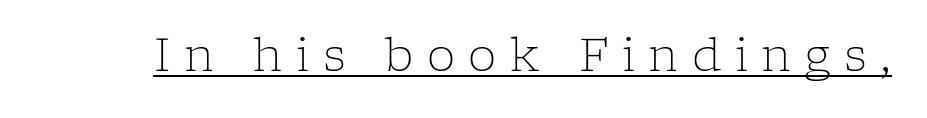
The image shows 45 px light serif type, upright; set unusually wide letter spacing (+0.3 em), underlined; low stroke contrast and a medium x-height.
